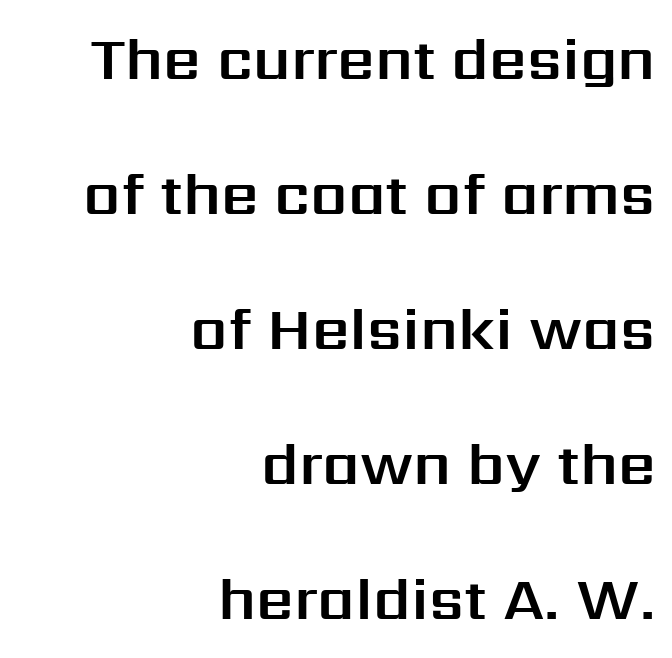
{"serif": "no", "italic": "no", "width": "normal", "stroke_contrast": "medium", "x_height": "medium", "monospaced": "no", "underline": "no", "align": "right", "line_spacing": "loose", "line_spacing_ratio": 2.29, "letter_spacing": "normal", "letter_spacing_em": 0.0, "glyph_px": 59}
